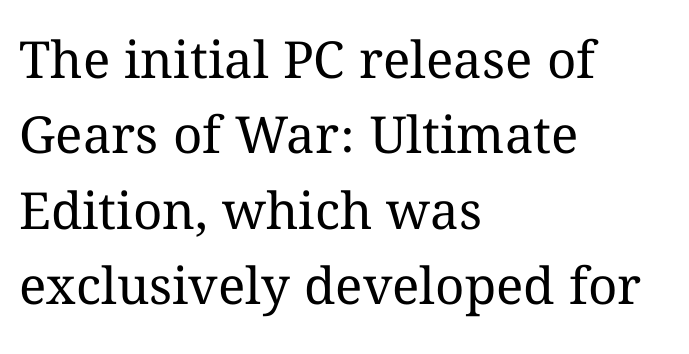
The image shows 51 px regular-weight type, upright; set left-aligned, normal line spacing (1.48x), normal letter spacing, not underlined; medium stroke contrast and a medium x-height.
